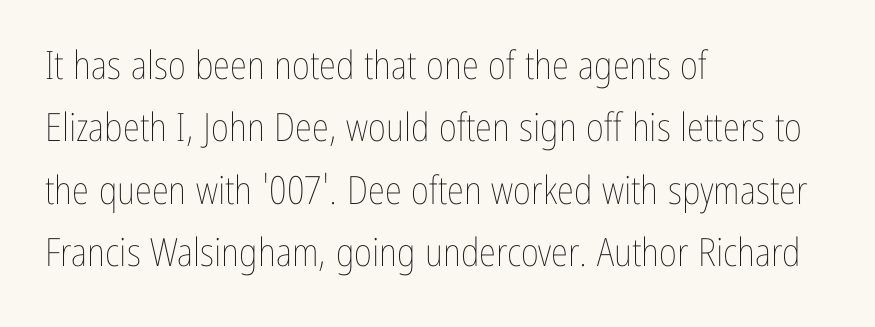
Q: Is the text bold? A: No.
Q: Is the text italic (slanted)? A: No, it is upright.
Q: Is the text underlined? A: No.
Q: How is the paragraph aligned? A: Left-aligned.
Q: Is the spacing between letters normal or unusually wide? A: Normal.
Q: Is the spacing between lines tight, normal or loose? A: Normal.
Q: Width (condensed, normal, or wide)? A: Condensed.
Q: Stroke contrast? A: Low.
Q: x-height? A: Medium.
Q: Monospaced? A: No.
